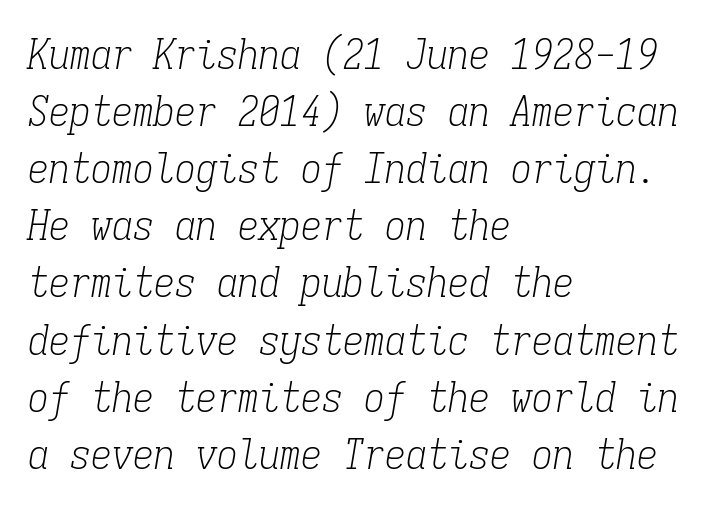
Q: Is the text bold? A: No.
Q: Is the text italic (slanted)? A: Yes, it leans right by about 9 degrees.
Q: Is the typeface a serif or a sans-serif typeface? A: Serif.
Q: Is the text underlined? A: No.
Q: How is the paragraph aligned? A: Left-aligned.
Q: Is the spacing between letters normal or unusually wide? A: Normal.
Q: Is the spacing between lines tight, normal or loose? A: Normal.
Q: Width (condensed, normal, or wide)? A: Condensed.
Q: Stroke contrast? A: Low.
Q: x-height? A: Medium.
Q: Monospaced? A: Yes.
